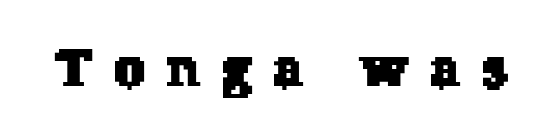
Letterform terminals end in serifs throughout the passage. Rule under the text: the space is simply empty. Observe the wide spacing: letters keep a clear distance from each other. Here the designer chose a conventional face with non-uniform glyph widths.
